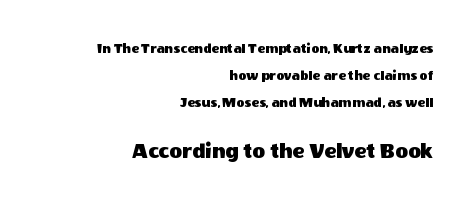
The image shows 22 px text type, upright; set right-aligned, loose line spacing (1.92x), normal letter spacing, not underlined; the second (bottom) block is 1.57x larger.
